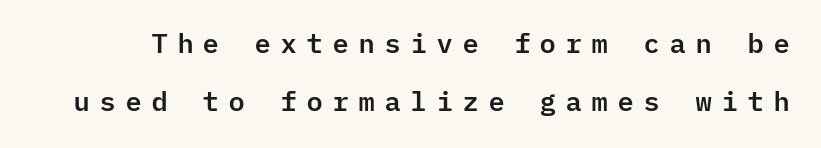
The gap between lines stays unmarked. Is the letter spacing exaggerated? Yes — the characters are pushed far apart. In terms of posture, this sample is upright. Students, observe: this is what heavily led, spacious text looks like.
